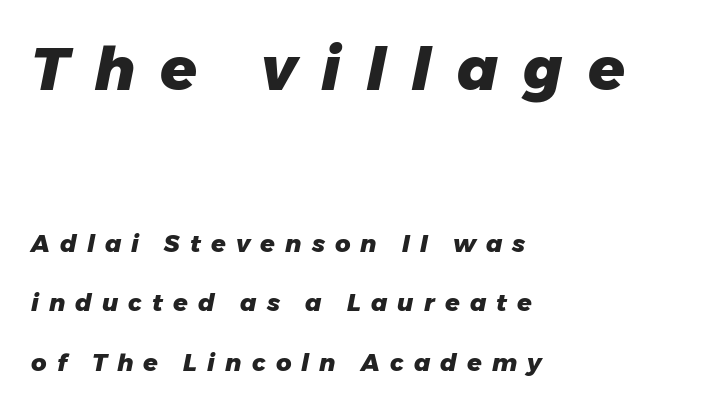
{"italic": "yes", "lean": "right", "slant_degrees": 11, "bold": "yes", "weight": "heavy", "width": "normal", "stroke_contrast": "low", "x_height": "medium", "monospaced": "no", "underline": "no", "align": "left", "line_spacing": "loose", "line_spacing_ratio": 2.48, "letter_spacing": "wide", "letter_spacing_em": 0.42, "larger_block": "first", "size_ratio": 2.5, "glyph_px": 60}
